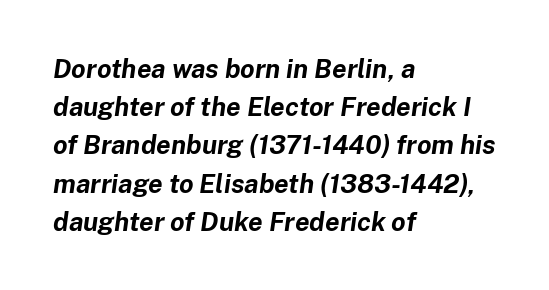
The image shows 26 px bold type, italic (leaning right); set left-aligned, normal line spacing (1.47x), normal letter spacing, not underlined.
